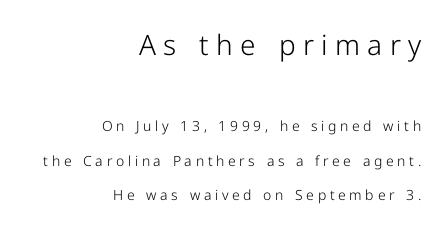
The image shows 28 px light sans-serif type, upright; set right-aligned, loose line spacing (2.46x), unusually wide letter spacing (+0.26 em), not underlined; the first (top) block is 2.0x larger; low stroke contrast and a medium x-height.
